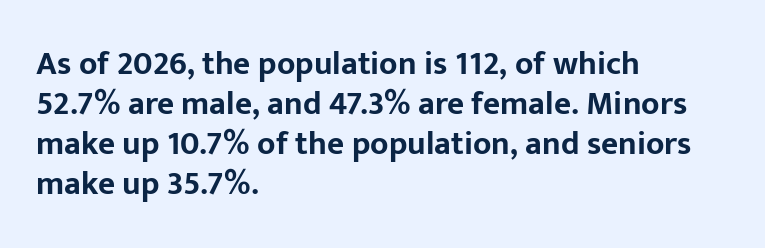
The image shows 33 px bold sans-serif type, upright; set left-aligned, line spacing 1.21x, normal letter spacing, not underlined; low stroke contrast and a medium x-height.
